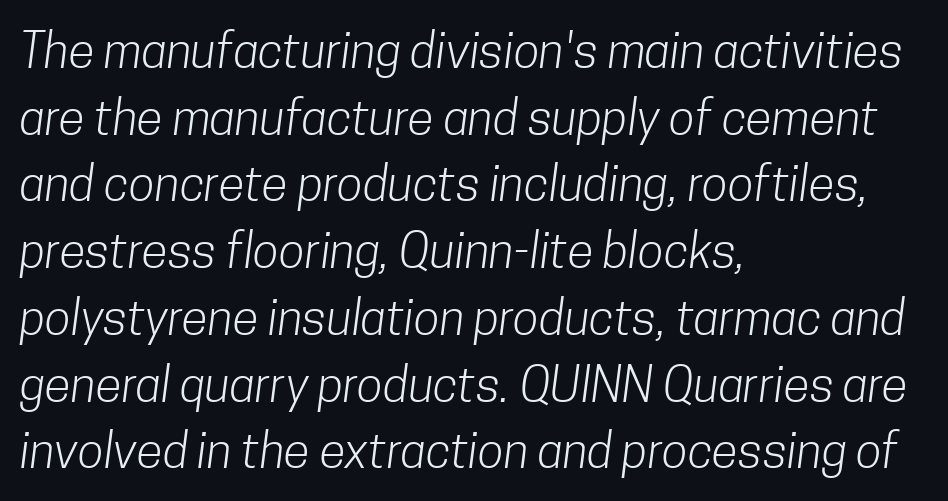
The area under the type is left untouched. Typeset ragged right — the left edge is the straight one. A typesetter would label this face a sans. Rows of type keep a routine distance in the vertical direction.
